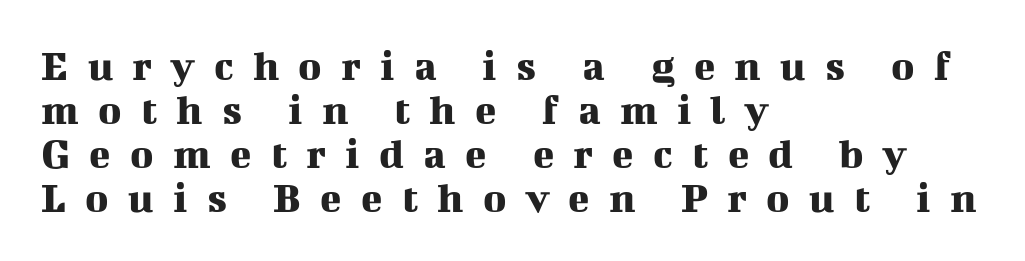
Q: Is the text italic (slanted)? A: No, it is upright.
Q: Is the typeface a serif or a sans-serif typeface? A: Serif.
Q: Is the text underlined? A: No.
Q: How is the paragraph aligned? A: Left-aligned.
Q: Is the spacing between letters normal or unusually wide? A: Unusually wide.
Q: Is the spacing between lines tight, normal or loose? A: Tight.
Q: Width (condensed, normal, or wide)? A: Normal.
Q: Stroke contrast? A: Medium.
Q: x-height? A: Medium.
Q: Monospaced? A: No.
